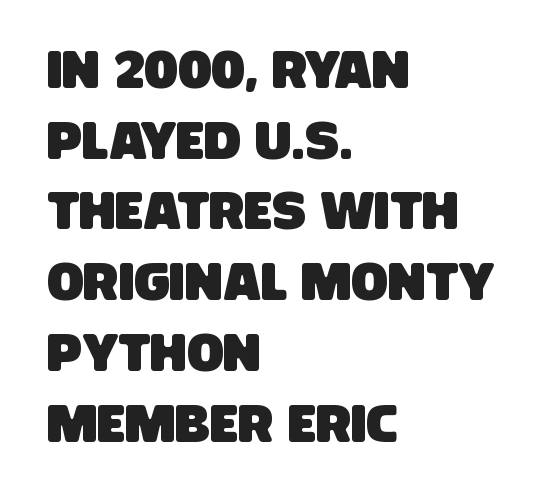
{"serif": "no", "width": "condensed", "stroke_contrast": "low", "x_height": "large", "monospaced": "no", "underline": "no", "align": "left", "line_spacing": "normal", "line_spacing_ratio": 1.31, "letter_spacing": "normal", "letter_spacing_em": 0.0, "glyph_px": 54}
